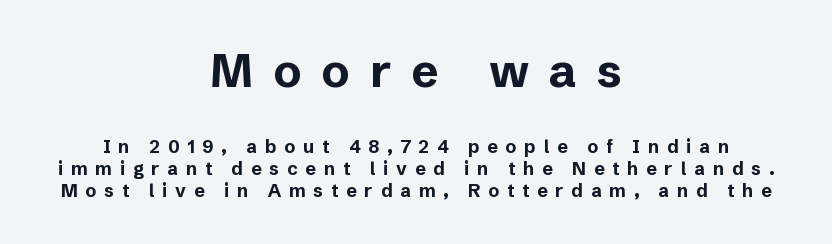
Characters follow at a spacing far wider than the type designer built in. I'd describe the lettering as bold — thick and assertive. These lines were composed using upright roman letters. The passage shown begins with its larger block and ends with its smaller one. Rule under the text: the space is simply empty. The glyphs in this specimen are sans serif.
